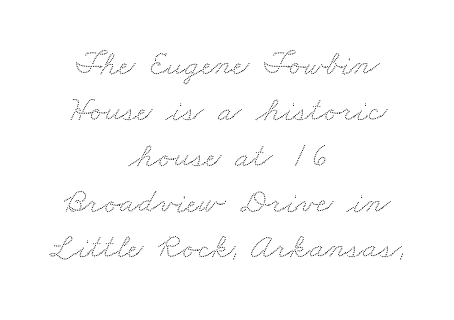
Q: Is the text underlined? A: No.
Q: How is the paragraph aligned? A: Centered.
Q: Is the spacing between letters normal or unusually wide? A: Normal.
Q: Is the spacing between lines tight, normal or loose? A: Normal.
Q: Width (condensed, normal, or wide)? A: Wide.
Q: Stroke contrast? A: Low.
Q: x-height? A: Small.
Q: Monospaced? A: No.
